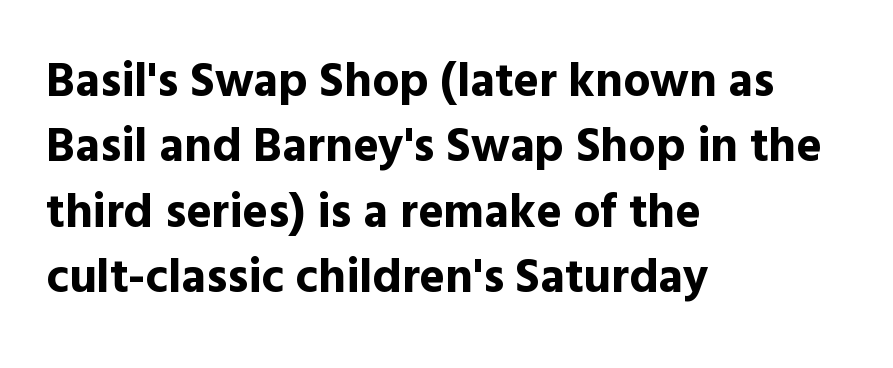
Q: Is the text bold? A: Yes.
Q: Is the text italic (slanted)? A: No, it is upright.
Q: Is the typeface a serif or a sans-serif typeface? A: Sans-serif.
Q: Is the text underlined? A: No.
Q: How is the paragraph aligned? A: Left-aligned.
Q: Is the spacing between letters normal or unusually wide? A: Normal.
Q: Is the spacing between lines tight, normal or loose? A: Normal.
Q: Width (condensed, normal, or wide)? A: Normal.
Q: x-height? A: Medium.
Q: Monospaced? A: No.
